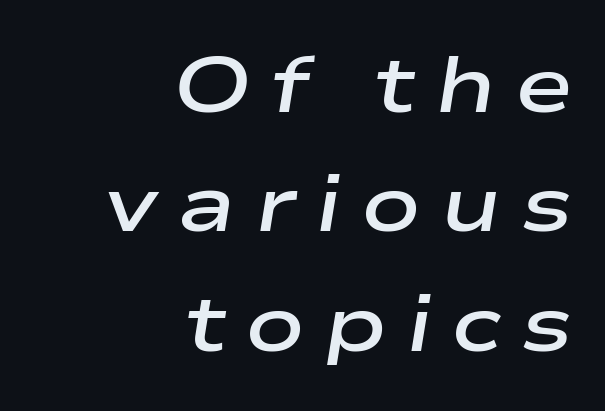
{"italic": "yes", "lean": "right", "slant_degrees": 9, "bold": "semi", "weight": "semibold", "width": "wide", "stroke_contrast": "low", "x_height": "medium", "monospaced": "no", "underline": "no", "align": "right", "line_spacing": "normal", "line_spacing_ratio": 1.51, "letter_spacing": "wide", "letter_spacing_em": 0.24, "glyph_px": 79}
